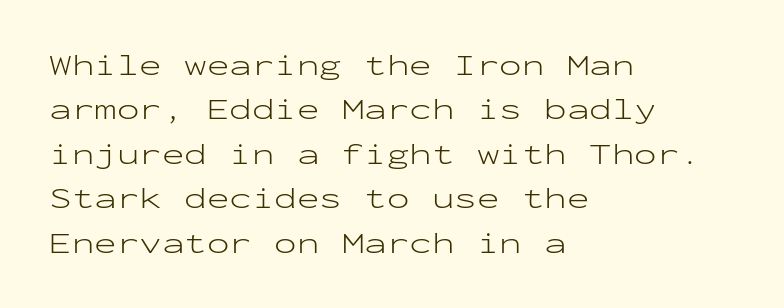
{"serif": "no", "italic": "no", "bold": "no", "weight": "light", "width": "wide", "stroke_contrast": "low", "x_height": "medium", "monospaced": "yes", "underline": "no", "align": "left", "line_spacing": "normal", "line_spacing_ratio": 1.48, "letter_spacing": "normal", "letter_spacing_em": 0.0, "glyph_px": 30}
